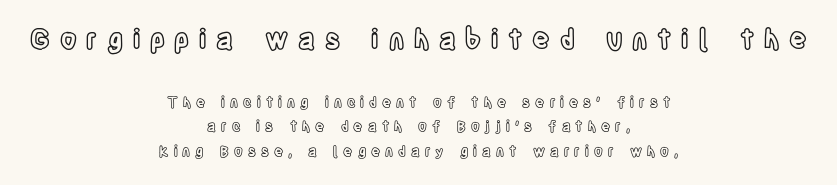
In terms of posture, this sample is upright. Of the two passages, the one on top uses the larger point size. Bare-footed words on every line. The setting favours the middle, as headings and verse often do. Tracking here is generous; glyphs stand well apart from one another.
